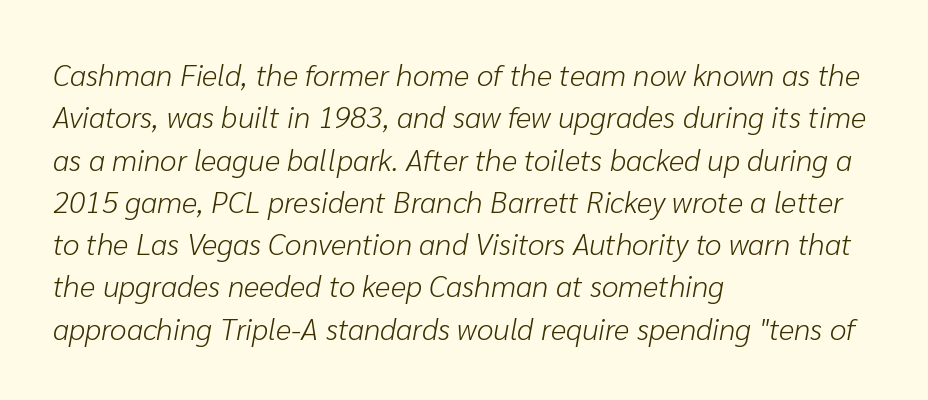
Q: Is the text bold? A: No.
Q: Is the text italic (slanted)? A: Yes, it leans right by about 10 degrees.
Q: Is the text underlined? A: No.
Q: How is the paragraph aligned? A: Left-aligned.
Q: Is the spacing between letters normal or unusually wide? A: Normal.
Q: Is the spacing between lines tight, normal or loose? A: Normal.
Q: Width (condensed, normal, or wide)? A: Normal.
Q: Stroke contrast? A: Low.
Q: x-height? A: Medium.
Q: Monospaced? A: No.
